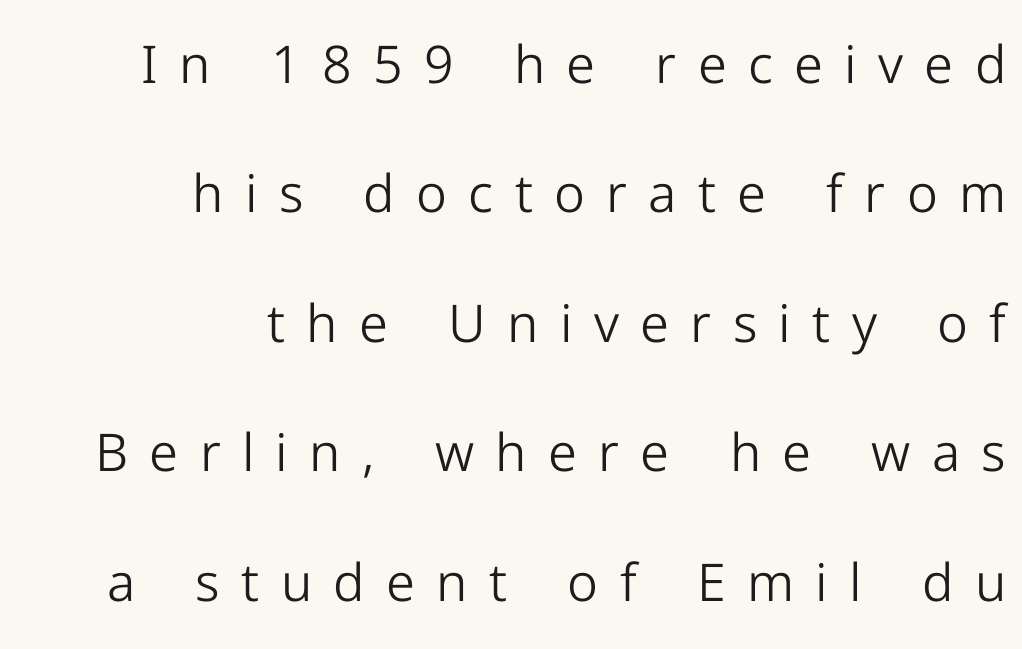
{"serif": "no", "italic": "no", "bold": "no", "weight": "light", "width": "normal", "stroke_contrast": "low", "x_height": "medium", "monospaced": "no", "underline": "no", "align": "right", "line_spacing": "loose", "line_spacing_ratio": 2.49, "letter_spacing": "wide", "letter_spacing_em": 0.41, "glyph_px": 52}
